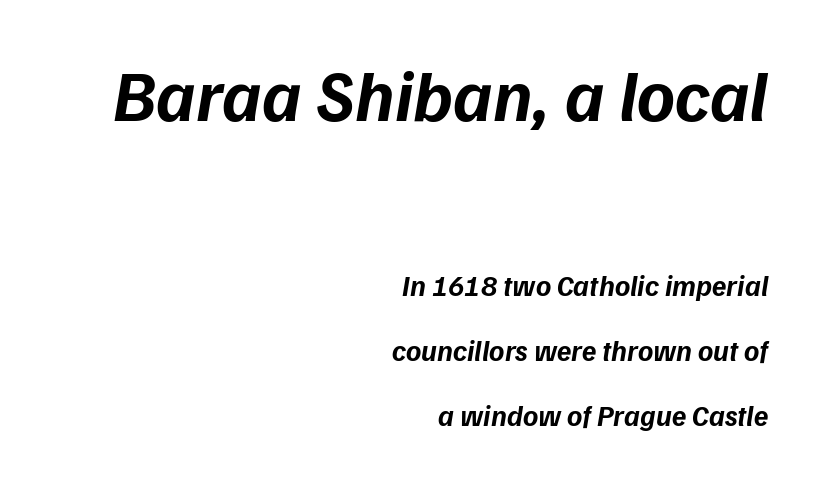
Q: Is the text bold? A: Yes.
Q: Is the typeface a serif or a sans-serif typeface? A: Sans-serif.
Q: Is the text underlined? A: No.
Q: How is the paragraph aligned? A: Right-aligned.
Q: Is the spacing between letters normal or unusually wide? A: Normal.
Q: Is the spacing between lines tight, normal or loose? A: Loose.
Q: Which block of text is set in a larger size, the first (top) or the second (bottom)? A: The first (top) one.
Q: Width (condensed, normal, or wide)? A: Normal.
Q: Stroke contrast? A: Low.
Q: x-height? A: Medium.
Q: Monospaced? A: No.
